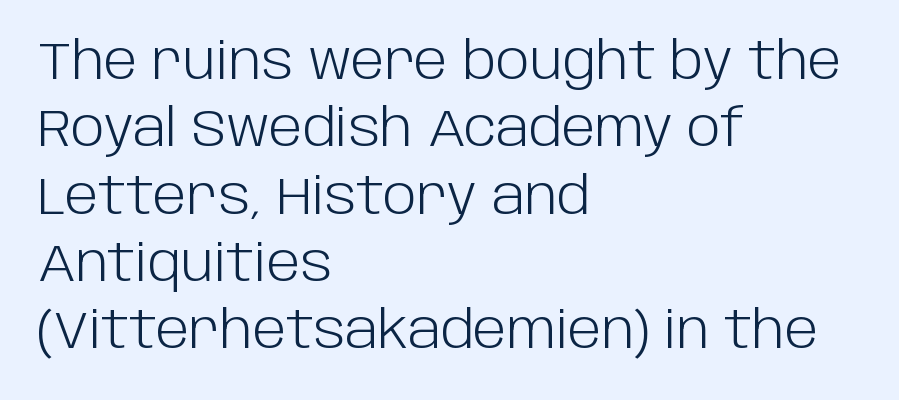
{"serif": "no", "italic": "no", "bold": "no", "weight": "light", "width": "normal", "stroke_contrast": "low", "x_height": "large", "monospaced": "no", "underline": "no", "align": "left", "line_spacing": "normal", "line_spacing_ratio": 1.32, "letter_spacing": "normal", "letter_spacing_em": 0.0, "glyph_px": 51}
